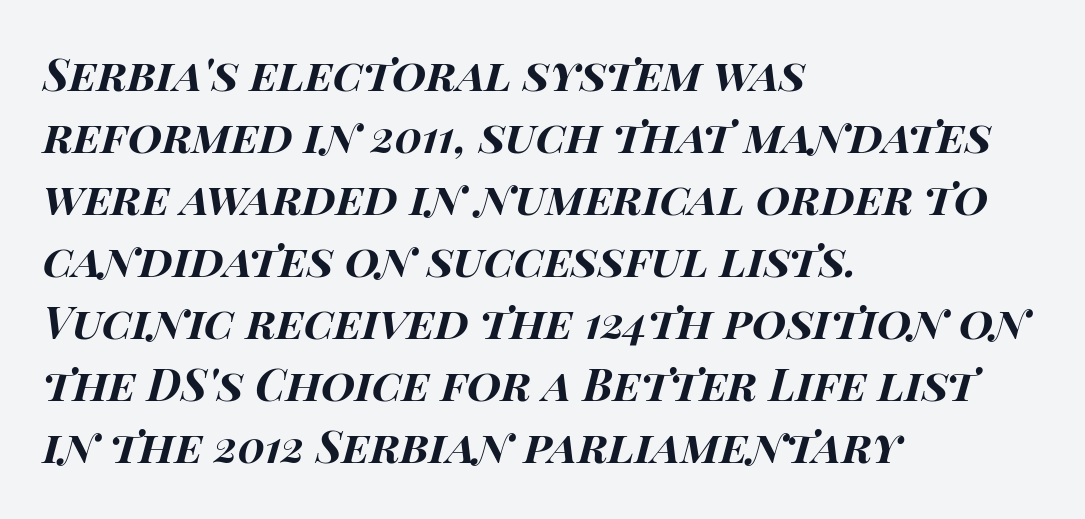
{"italic": "yes", "lean": "right", "slant_degrees": 15, "bold": "yes", "weight": "bold", "width": "wide", "stroke_contrast": "high", "x_height": "large", "monospaced": "no", "underline": "no", "align": "left", "line_spacing": "normal", "line_spacing_ratio": 1.41, "letter_spacing": "normal", "letter_spacing_em": 0.0, "glyph_px": 44}
